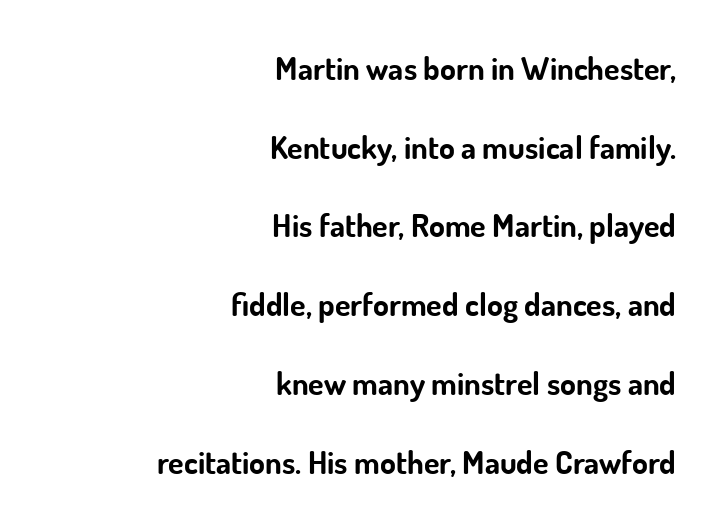
Short note: letters normally spaced. I'd describe the lettering as bold — thick and assertive. This is the regular roman posture of the typeface. A typesetter would call this proportional, since set widths differ per character. The block of text is sparse from top to bottom, with ample space between rows. The text block is weighted toward the right margin, trailing off unevenly leftward.
